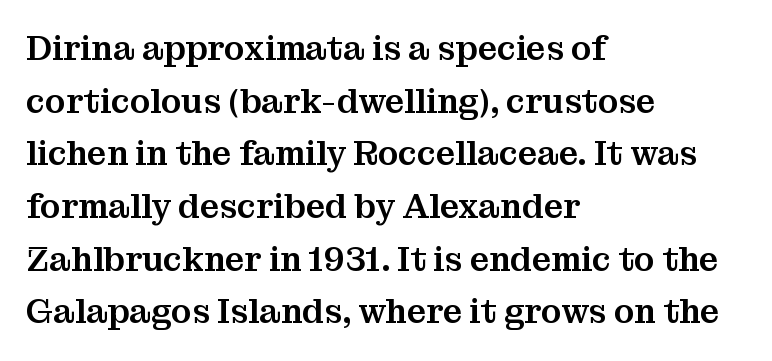
{"serif": "yes", "italic": "no", "width": "normal", "stroke_contrast": "medium", "x_height": "medium", "monospaced": "no", "underline": "no", "align": "left", "line_spacing": "normal", "line_spacing_ratio": 1.55, "letter_spacing": "normal", "letter_spacing_em": 0.0, "glyph_px": 34}
